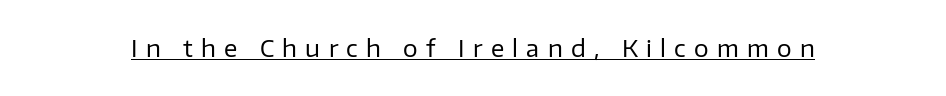
Q: Is the text bold? A: No.
Q: Is the text italic (slanted)? A: No, it is upright.
Q: Is the text underlined? A: Yes.
Q: Is the spacing between letters normal or unusually wide? A: Unusually wide.
